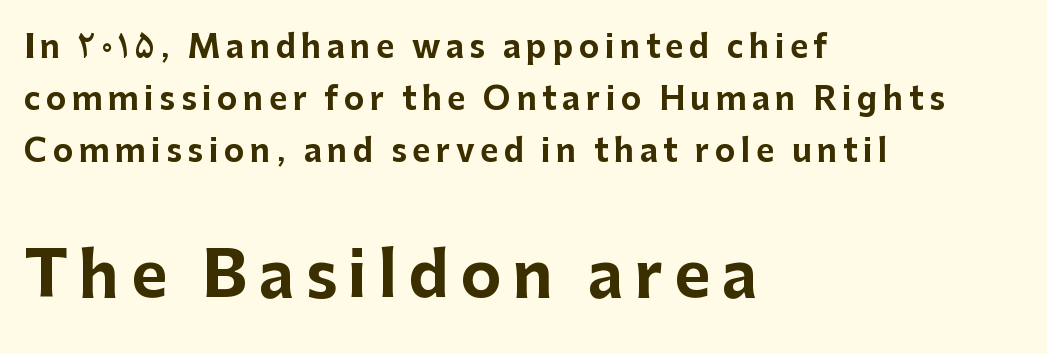
{"serif": "no", "italic": "no", "bold": "yes", "weight": "bold", "width": "normal", "stroke_contrast": "low", "x_height": "medium", "monospaced": "no", "underline": "no", "align": "left", "line_spacing": "normal", "line_spacing_ratio": 1.68, "larger_block": "second", "size_ratio": 2.0, "glyph_px": 62}
